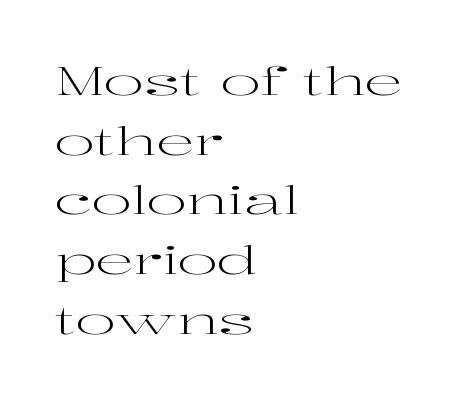
The image shows 38 px regular-weight, wide serif type, upright; set left-aligned, normal line spacing (1.57x), normal letter spacing, not underlined; high stroke contrast and a medium x-height.
